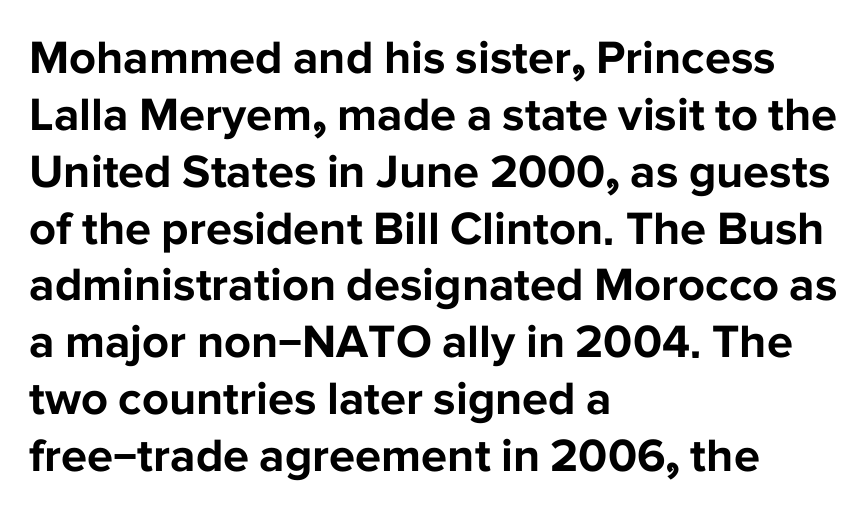
The image shows 47 px bold sans-serif type, upright; set left-aligned, line spacing 1.21x, normal letter spacing, not underlined; low stroke contrast and a medium x-height.
